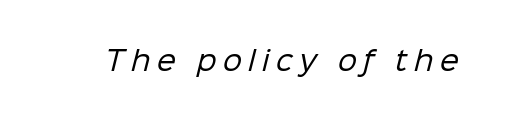
{"bold": "no", "underline": "no", "letter_spacing": "wide", "letter_spacing_em": 0.24, "glyph_px": 27}
